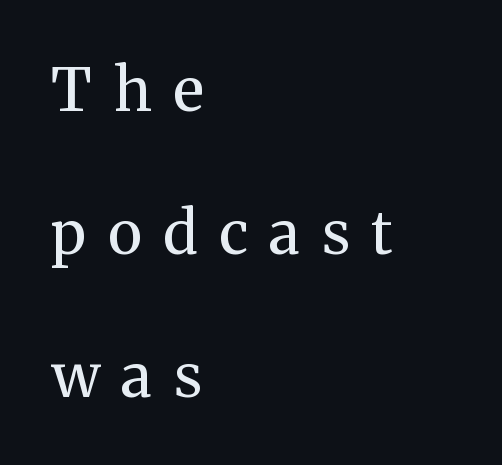
Counters stay open thanks to moderate or lighter strokes. The type is letterspaced generously, with wide tracking. Do the characters align in a grid? No, the font is proportional. Descender tails drop into unmarked territory. A typesetter would label this face a serif. The passage shown stacks its lines with a broad gap.
